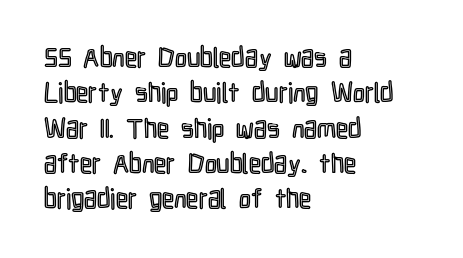
{"italic": "no", "underline": "no", "align": "left", "line_spacing": "normal", "line_spacing_ratio": 1.31, "letter_spacing": "normal", "letter_spacing_em": 0.0, "glyph_px": 27}
